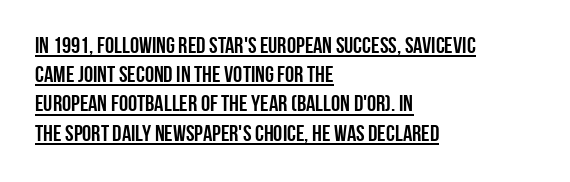
{"italic": "no", "bold": "yes", "underline": "yes", "align": "left", "line_spacing": "normal", "line_spacing_ratio": 1.27, "letter_spacing": "normal", "letter_spacing_em": 0.0, "glyph_px": 23}
